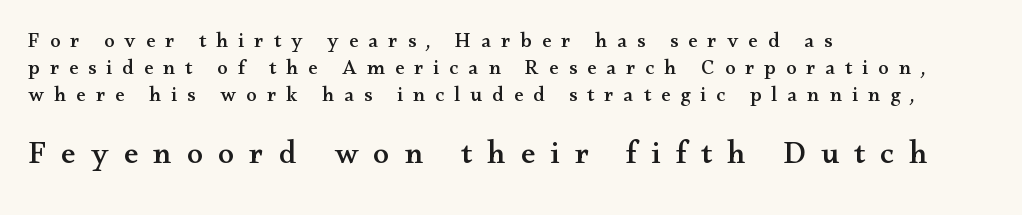
{"serif": "yes", "italic": "no", "width": "wide", "stroke_contrast": "medium", "x_height": "small", "monospaced": "no", "underline": "no", "align": "left", "line_spacing": "normal", "line_spacing_ratio": 1.29, "letter_spacing": "wide", "letter_spacing_em": 0.48, "larger_block": "second", "size_ratio": 1.52, "glyph_px": 32}
